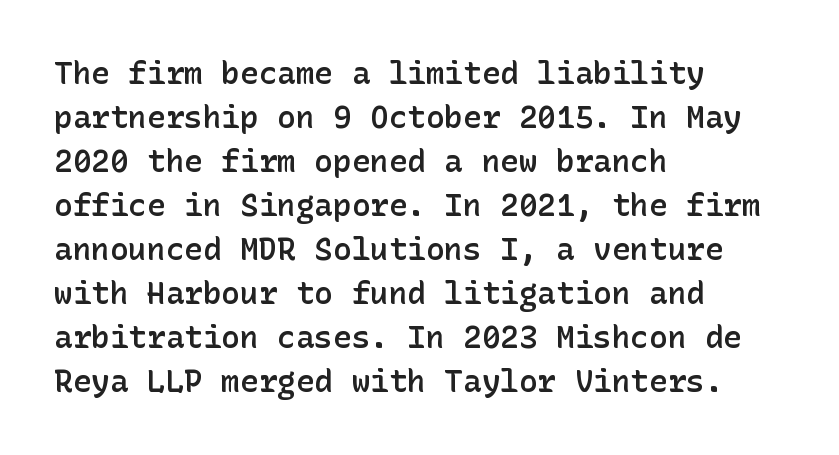
The rendering anchors every line to the left-hand side. The vertical gap from one line to the next is medium. Words appear dense and cohesive because spacing is normal. Compared with an ordinary text face, these strokes are moderately heavier — a semibold. Nope, not italic — everything's standing straight. No word sits above an underline.
